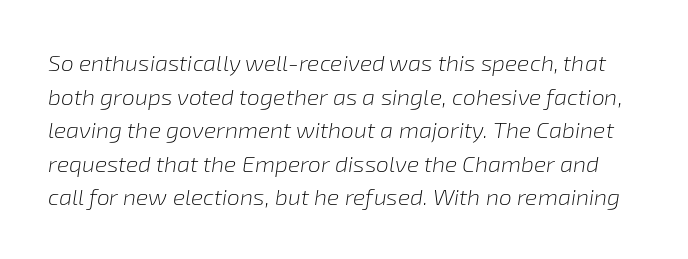
{"italic": "yes", "lean": "right", "slant_degrees": 8, "bold": "no", "underline": "no", "line_spacing": "normal", "line_spacing_ratio": 1.46, "letter_spacing": "normal", "letter_spacing_em": 0.0, "glyph_px": 23}
